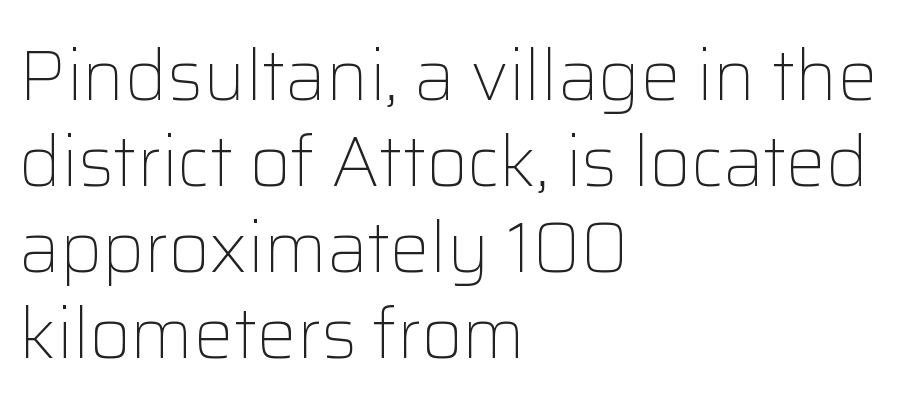
{"serif": "no", "italic": "no", "bold": "no", "weight": "light", "width": "normal", "stroke_contrast": "low", "x_height": "medium", "monospaced": "no", "underline": "no", "align": "left", "line_spacing_ratio": 1.21, "letter_spacing": "normal", "letter_spacing_em": 0.0, "glyph_px": 71}
